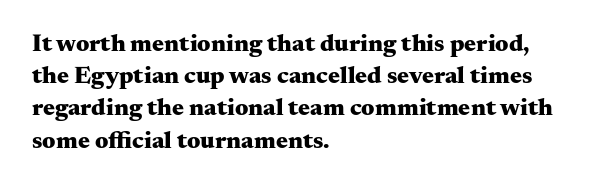
Q: Is the text bold? A: Yes.
Q: Is the text italic (slanted)? A: No, it is upright.
Q: Is the text underlined? A: No.
Q: How is the paragraph aligned? A: Left-aligned.
Q: Is the spacing between letters normal or unusually wide? A: Normal.
Q: Is the spacing between lines tight, normal or loose? A: Normal.
